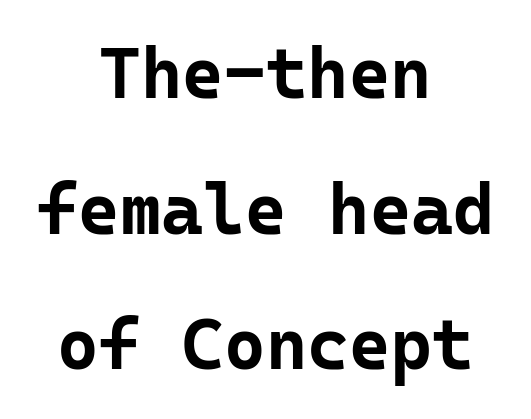
{"serif": "no", "italic": "no", "bold": "yes", "weight": "bold", "width": "normal", "stroke_contrast": "low", "x_height": "medium", "monospaced": "yes", "underline": "no", "align": "center", "line_spacing": "loose", "line_spacing_ratio": 1.91, "letter_spacing": "normal", "letter_spacing_em": 0.0, "glyph_px": 71}
